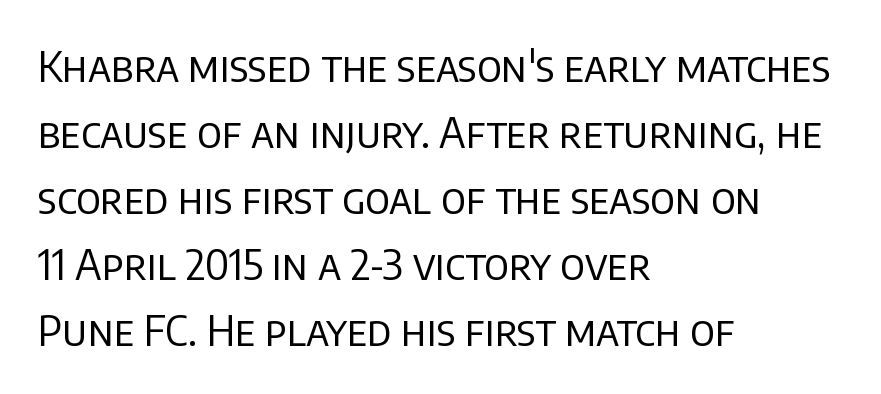
The image shows 42 px regular-weight sans-serif type, upright; set left-aligned, normal line spacing (1.57x), normal letter spacing, not underlined; low stroke contrast and a large x-height.
